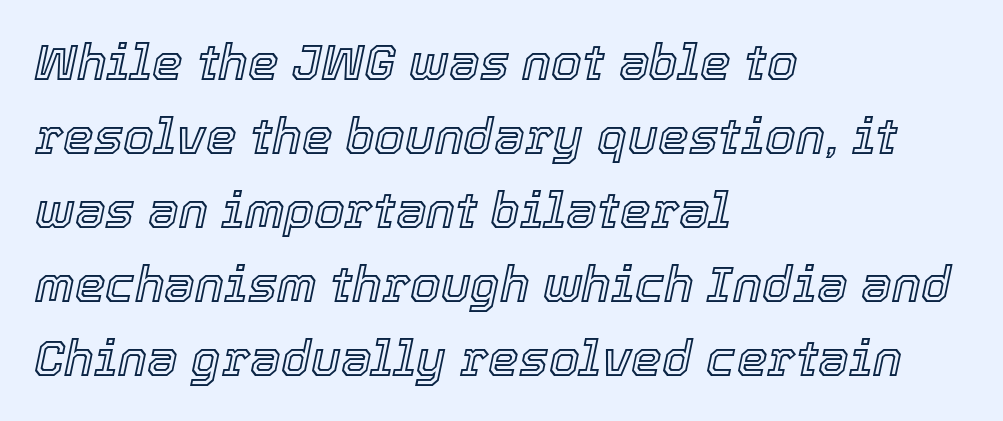
{"italic": "yes", "lean": "right", "slant_degrees": 12, "width": "normal", "x_height": "medium", "monospaced": "no", "underline": "no", "align": "left", "line_spacing": "normal", "line_spacing_ratio": 1.51, "letter_spacing": "normal", "letter_spacing_em": 0.0, "glyph_px": 49}
